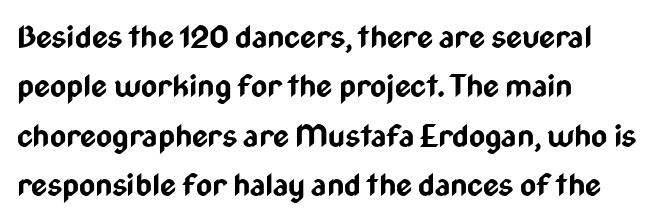
The face used here is a sans, in the tradition of grotesques and geometrics. In terms of weight, the rendering is a true, heavy bold. Check under the words: just untouched page. A roman cut, with each character standing at attention.
